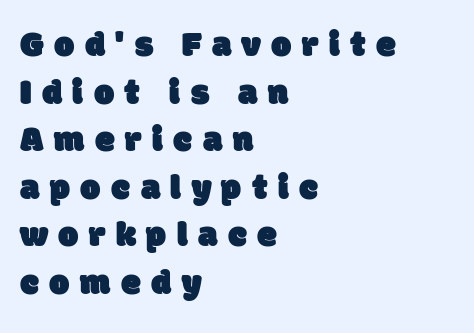
Q: Is the typeface a serif or a sans-serif typeface? A: Sans-serif.
Q: Is the text underlined? A: No.
Q: How is the paragraph aligned? A: Left-aligned.
Q: Is the spacing between letters normal or unusually wide? A: Unusually wide.
Q: Is the spacing between lines tight, normal or loose? A: Normal.
Q: Width (condensed, normal, or wide)? A: Normal.
Q: Stroke contrast? A: Low.
Q: x-height? A: Large.
Q: Monospaced? A: No.
